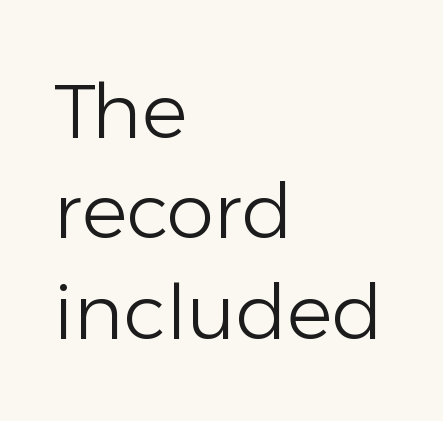
{"serif": "no", "italic": "no", "bold": "no", "weight": "light", "width": "normal", "stroke_contrast": "low", "x_height": "medium", "monospaced": "no", "underline": "no", "align": "left", "line_spacing": "normal", "line_spacing_ratio": 1.32, "letter_spacing": "normal", "letter_spacing_em": 0.0, "glyph_px": 76}
